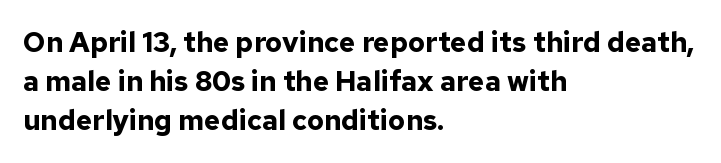
Q: Is the text bold? A: Yes.
Q: Is the text italic (slanted)? A: No, it is upright.
Q: Is the typeface a serif or a sans-serif typeface? A: Sans-serif.
Q: Is the text underlined? A: No.
Q: How is the paragraph aligned? A: Left-aligned.
Q: Is the spacing between letters normal or unusually wide? A: Normal.
Q: Is the spacing between lines tight, normal or loose? A: Normal.
Q: Width (condensed, normal, or wide)? A: Normal.
Q: Stroke contrast? A: Low.
Q: x-height? A: Medium.
Q: Monospaced? A: No.
